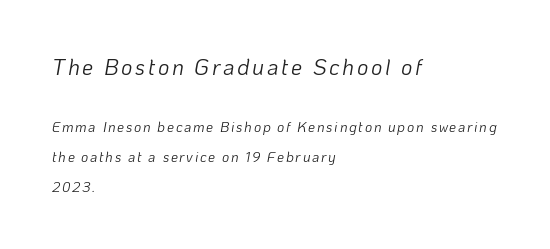
Every row of glyphs begins at an identical x-position on the left. The more generous point size was reserved for the upper chunk. No word sits above an underline. An italicized treatment has been applied to the whole sample. Notice the wide empty band between every row — that's loose leading.
